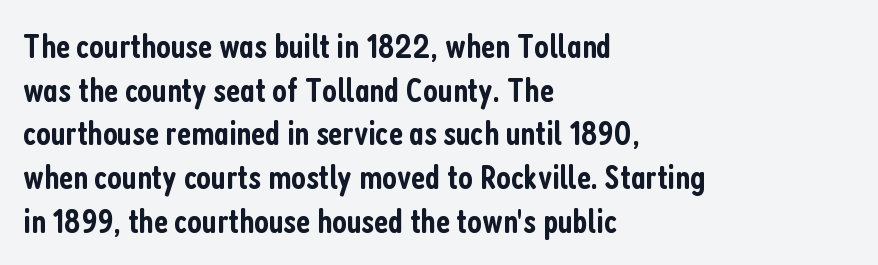
{"serif": "no", "italic": "no", "bold": "semi", "weight": "semibold", "width": "condensed", "stroke_contrast": "low", "x_height": "medium", "monospaced": "no", "underline": "no", "align": "left", "line_spacing": "normal", "line_spacing_ratio": 1.25, "letter_spacing": "normal", "letter_spacing_em": 0.0, "glyph_px": 35}
